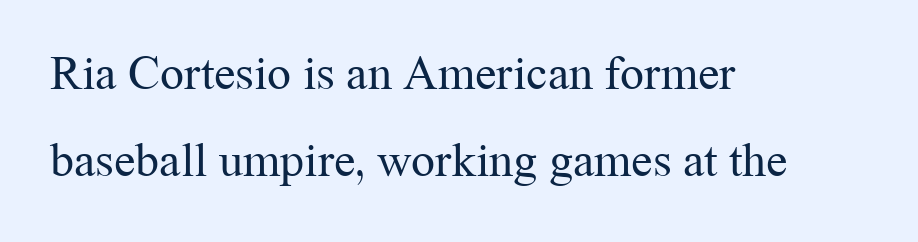
Where is the straight margin? On the left. Ink coverage per letter is moderate at most. Unlike a clean sans, this face finishes its strokes with serifs. Varying glyph widths throughout — classic text-font behaviour. Characters follow at the spacing the type designer built in.
